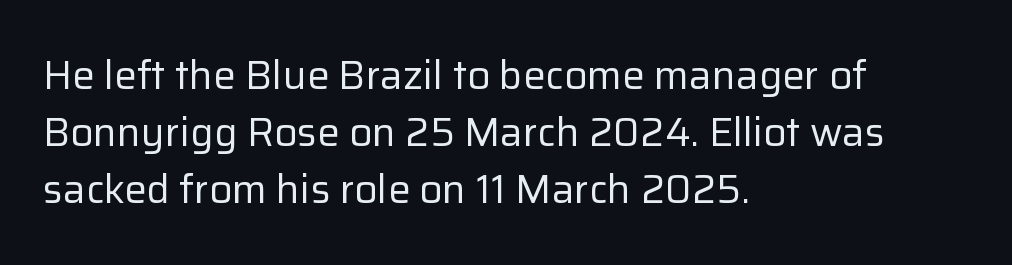
The image shows 40 px regular-weight sans-serif type, upright; set left-aligned, normal line spacing (1.43x), normal letter spacing, not underlined; low stroke contrast and a medium x-height.
